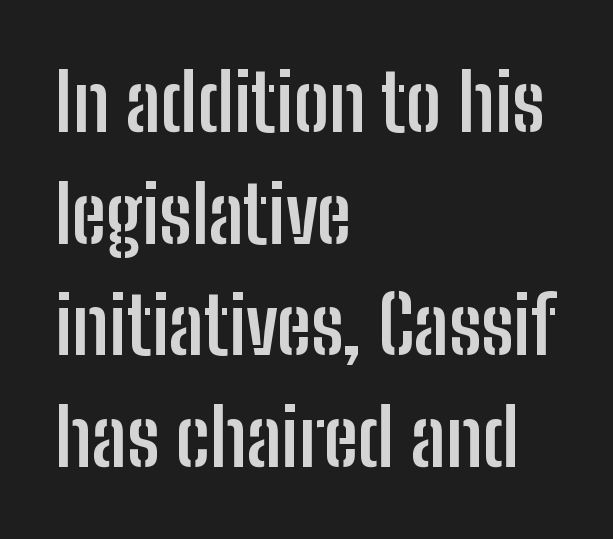
Q: Is the text bold? A: Yes.
Q: Is the text italic (slanted)? A: No, it is upright.
Q: Is the typeface a serif or a sans-serif typeface? A: Sans-serif.
Q: Is the text underlined? A: No.
Q: How is the paragraph aligned? A: Left-aligned.
Q: Is the spacing between letters normal or unusually wide? A: Normal.
Q: Is the spacing between lines tight, normal or loose? A: Normal.
Q: Width (condensed, normal, or wide)? A: Condensed.
Q: Stroke contrast? A: Low.
Q: x-height? A: Medium.
Q: Monospaced? A: No.
